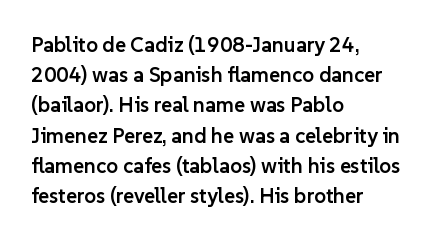
Vertical spacing — default. These lines stack with their left ends in a neat column. A typesetter would mark this as roman, not italic. Only glyphs here, with clear space below each row. What stands out about the letter spacing? Nothing — it is the standard amount.
